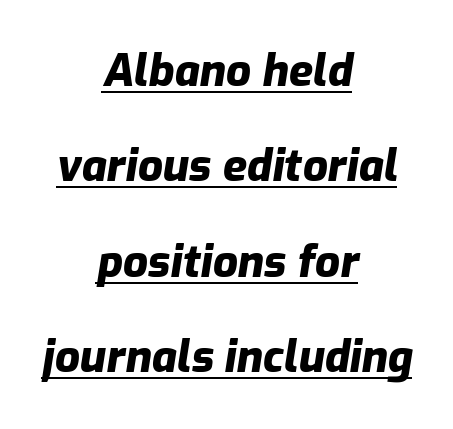
{"italic": "yes", "lean": "right", "slant_degrees": 9, "bold": "yes", "weight": "heavy", "width": "normal", "stroke_contrast": "low", "x_height": "medium", "monospaced": "no", "underline": "yes", "align": "center", "line_spacing": "loose", "line_spacing_ratio": 2.17, "letter_spacing": "normal", "letter_spacing_em": 0.0, "glyph_px": 44}
